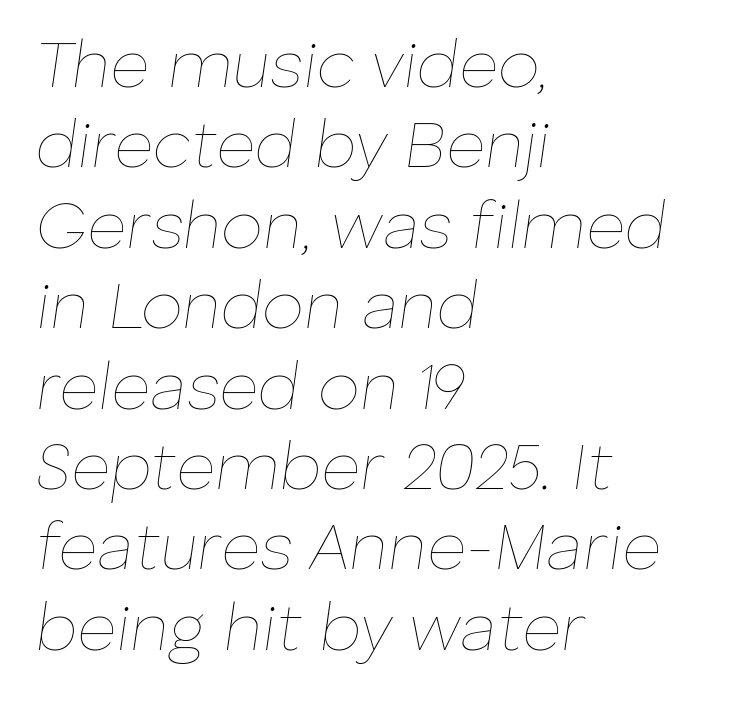
{"italic": "yes", "lean": "right", "slant_degrees": 8, "bold": "no", "weight": "thin", "width": "normal", "stroke_contrast": "low", "x_height": "medium", "monospaced": "no", "underline": "no", "align": "left", "line_spacing_ratio": 1.2, "letter_spacing": "normal", "letter_spacing_em": 0.0, "glyph_px": 67}
